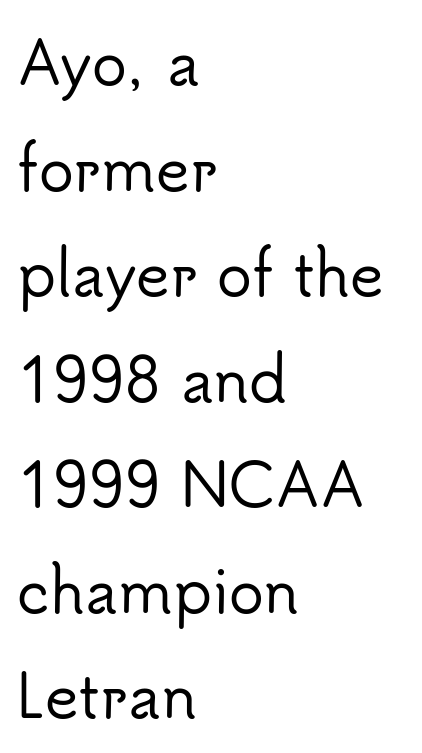
The image shows 58 px sans-serif type, upright; set left-aligned, line spacing 1.82x, normal letter spacing, not underlined; low stroke contrast and a small x-height.
